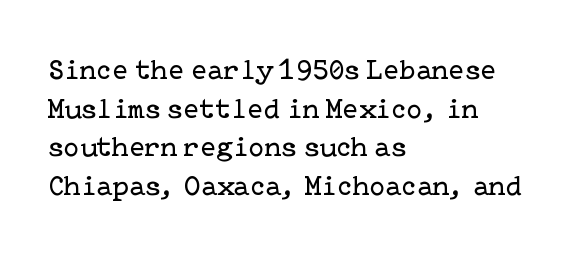
Q: Is the text bold? A: No.
Q: Is the text italic (slanted)? A: No, it is upright.
Q: Is the typeface a serif or a sans-serif typeface? A: Serif.
Q: Is the text underlined? A: No.
Q: How is the paragraph aligned? A: Left-aligned.
Q: Is the spacing between letters normal or unusually wide? A: Normal.
Q: Is the spacing between lines tight, normal or loose? A: Normal.
Q: Width (condensed, normal, or wide)? A: Normal.
Q: Stroke contrast? A: Low.
Q: x-height? A: Medium.
